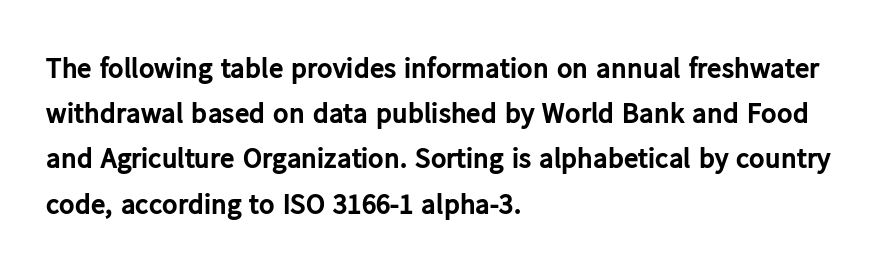
Q: Is the text bold? A: Yes.
Q: Is the text italic (slanted)? A: No, it is upright.
Q: Is the typeface a serif or a sans-serif typeface? A: Sans-serif.
Q: Is the text underlined? A: No.
Q: How is the paragraph aligned? A: Left-aligned.
Q: Is the spacing between letters normal or unusually wide? A: Normal.
Q: Is the spacing between lines tight, normal or loose? A: Normal.
Q: Width (condensed, normal, or wide)? A: Normal.
Q: Stroke contrast? A: Low.
Q: x-height? A: Medium.
Q: Monospaced? A: No.
